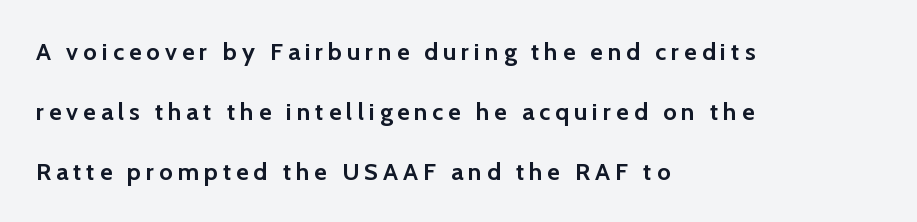
Q: Is the text bold? A: Yes.
Q: Is the text italic (slanted)? A: No, it is upright.
Q: Is the text underlined? A: No.
Q: How is the paragraph aligned? A: Left-aligned.
Q: Is the spacing between letters normal or unusually wide? A: Unusually wide.
Q: Is the spacing between lines tight, normal or loose? A: Loose.
